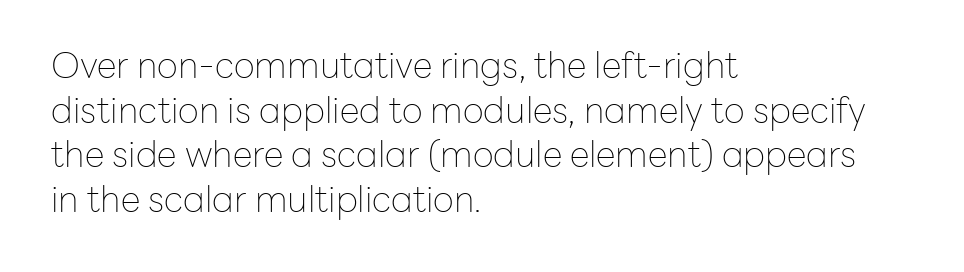
The image shows 36 px thin sans-serif type, upright; set left-aligned, line spacing 1.24x, normal letter spacing, not underlined; low stroke contrast and a medium x-height.
